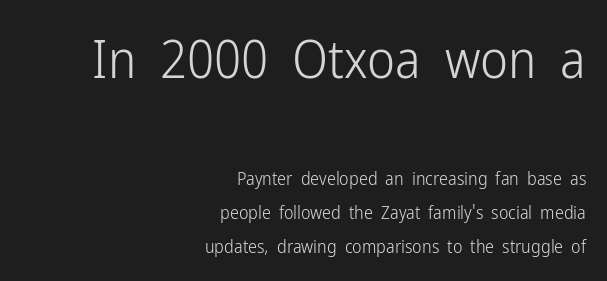
{"serif": "no", "italic": "no", "bold": "no", "weight": "light", "width": "condensed", "stroke_contrast": "low", "x_height": "medium", "monospaced": "no", "underline": "no", "align": "right", "line_spacing": "loose", "line_spacing_ratio": 1.91, "letter_spacing": "normal", "letter_spacing_em": 0.0, "larger_block": "first", "size_ratio": 2.94, "glyph_px": 53}
